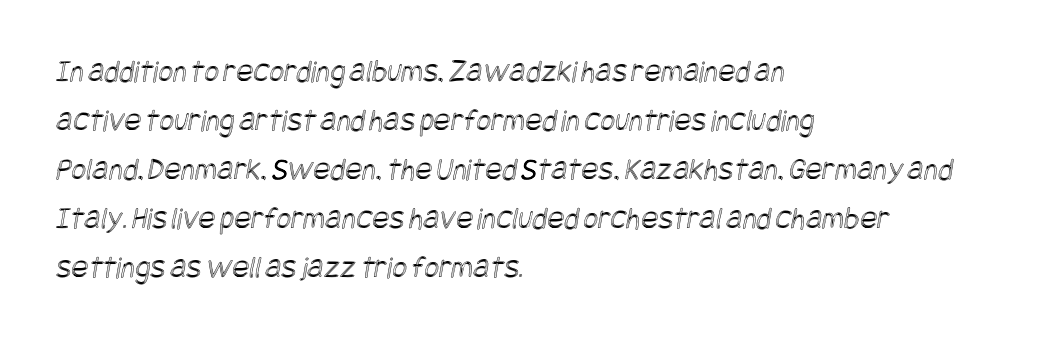
Q: Is the text underlined? A: No.
Q: How is the paragraph aligned? A: Left-aligned.
Q: Is the spacing between letters normal or unusually wide? A: Normal.
Q: Is the spacing between lines tight, normal or loose? A: Normal.
Q: Width (condensed, normal, or wide)? A: Condensed.
Q: x-height? A: Large.
